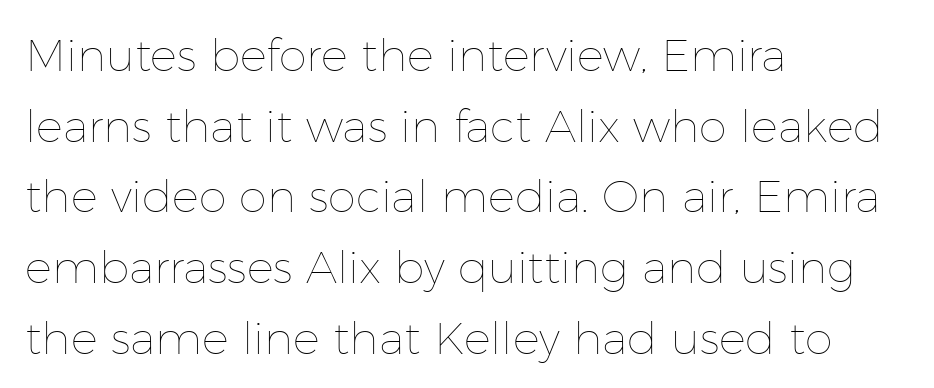
{"italic": "no", "bold": "no", "weight": "thin", "width": "normal", "stroke_contrast": "low", "x_height": "medium", "monospaced": "no", "underline": "no", "align": "left", "line_spacing": "normal", "line_spacing_ratio": 1.57, "letter_spacing": "normal", "letter_spacing_em": 0.0, "glyph_px": 45}
